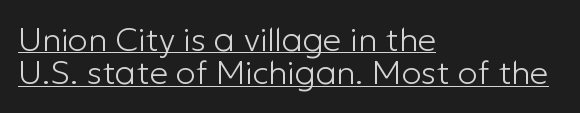
The lettering holds an erect, upright posture throughout. Vertically, the passage feels compressed, each row crowding the next. Letters have the restrained weight of plain body copy at most. Reading down the block, your eye returns to a fixed left position each line. Note the varied advance widths — an 'i' is clearly narrower than an 'm'. Caption: lettering with a line underneath.
